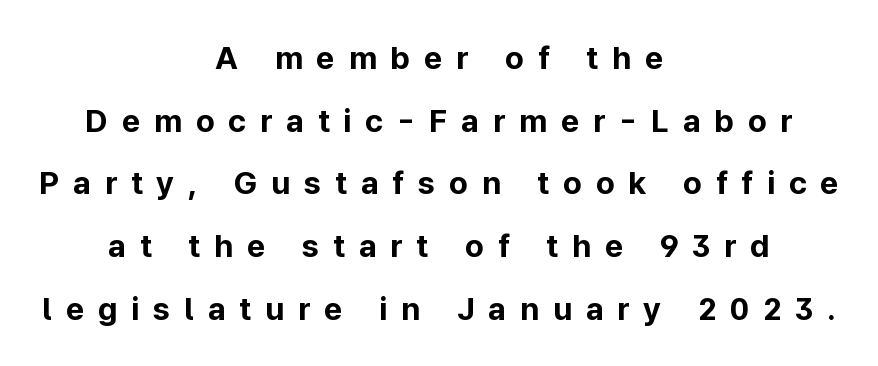
{"serif": "no", "italic": "no", "bold": "yes", "weight": "bold", "width": "normal", "stroke_contrast": "low", "x_height": "medium", "monospaced": "no", "underline": "no", "align": "center", "line_spacing": "loose", "line_spacing_ratio": 1.96, "letter_spacing": "wide", "letter_spacing_em": 0.43, "glyph_px": 32}
